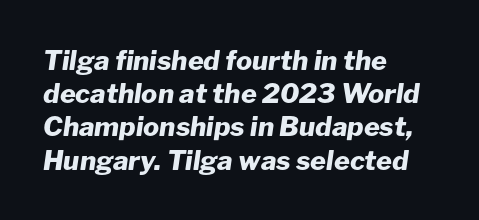
The image shows 27 px bold type, italic (leaning right); set left-aligned, line spacing 1.23x, normal letter spacing, not underlined.
